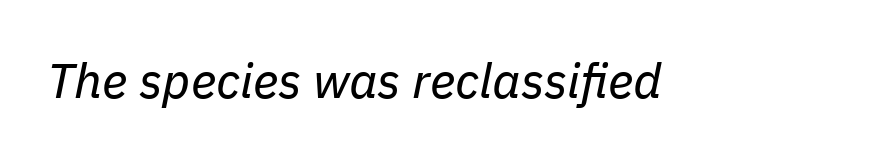
Q: Is the text bold? A: No.
Q: Is the text italic (slanted)? A: Yes, it leans right by about 11 degrees.
Q: Is the text underlined? A: No.
Q: Is the spacing between letters normal or unusually wide? A: Normal.
Q: Width (condensed, normal, or wide)? A: Normal.
Q: Stroke contrast? A: Low.
Q: x-height? A: Medium.
Q: Monospaced? A: No.
